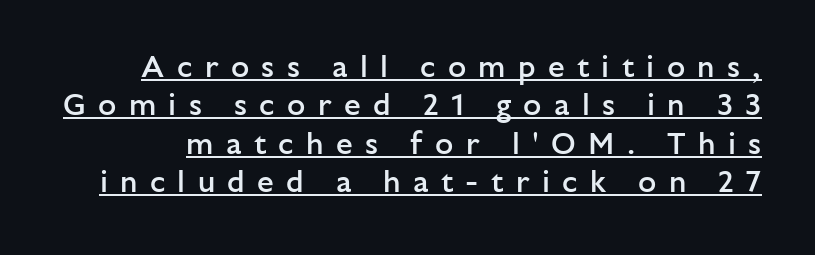
Q: Is the text bold? A: Semi-bold.
Q: Is the text italic (slanted)? A: No, it is upright.
Q: Is the typeface a serif or a sans-serif typeface? A: Sans-serif.
Q: Is the text underlined? A: Yes.
Q: Is the spacing between letters normal or unusually wide? A: Unusually wide.
Q: Is the spacing between lines tight, normal or loose? A: Normal.
Q: Width (condensed, normal, or wide)? A: Normal.
Q: Stroke contrast? A: Low.
Q: x-height? A: Medium.
Q: Monospaced? A: No.
